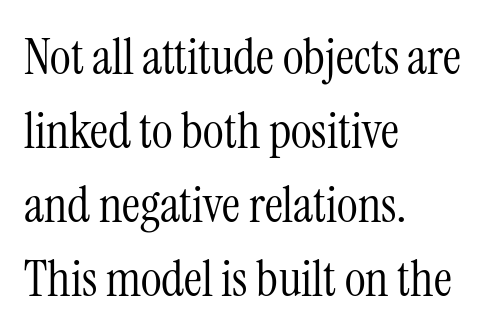
{"serif": "yes", "italic": "no", "bold": "no", "weight": "light", "width": "condensed", "stroke_contrast": "medium", "x_height": "medium", "monospaced": "no", "underline": "no", "align": "left", "line_spacing": "normal", "line_spacing_ratio": 1.48, "letter_spacing": "normal", "letter_spacing_em": 0.0, "glyph_px": 50}
